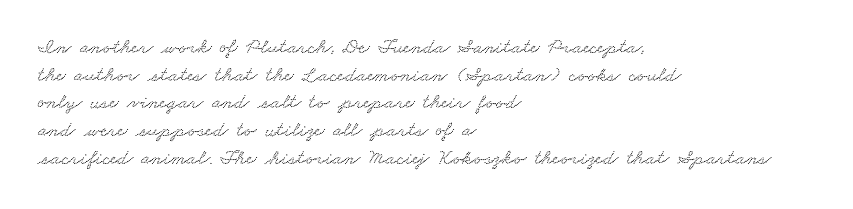
Q: Is the text underlined? A: No.
Q: How is the paragraph aligned? A: Left-aligned.
Q: Is the spacing between letters normal or unusually wide? A: Normal.
Q: Is the spacing between lines tight, normal or loose? A: Normal.
